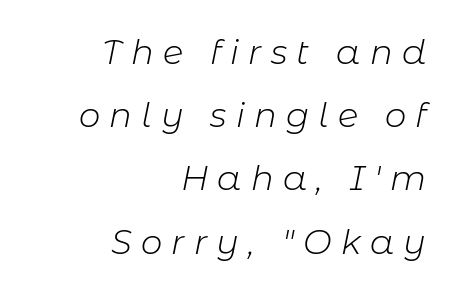
{"italic": "yes", "lean": "right", "slant_degrees": 11, "bold": "no", "weight": "light", "width": "normal", "stroke_contrast": "low", "x_height": "medium", "monospaced": "no", "underline": "no", "align": "right", "line_spacing_ratio": 1.86, "letter_spacing": "wide", "letter_spacing_em": 0.27, "glyph_px": 34}
